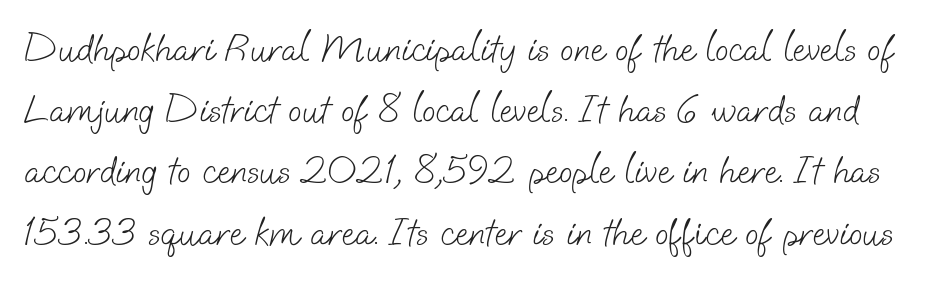
The image shows 40 px light sans-serif type; set normal line spacing (1.53x), normal letter spacing, not underlined; low stroke contrast and a small x-height.
